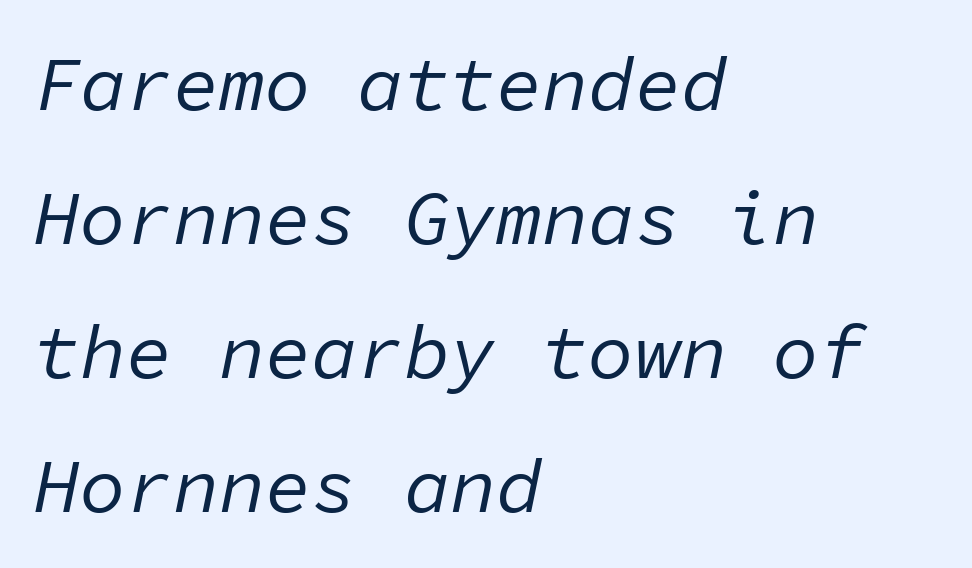
Q: Is the text bold? A: No.
Q: Is the text italic (slanted)? A: Yes, it leans right by about 11 degrees.
Q: Is the text underlined? A: No.
Q: How is the paragraph aligned? A: Left-aligned.
Q: Is the spacing between letters normal or unusually wide? A: Normal.
Q: Width (condensed, normal, or wide)? A: Normal.
Q: Stroke contrast? A: Low.
Q: x-height? A: Medium.
Q: Monospaced? A: Yes.
